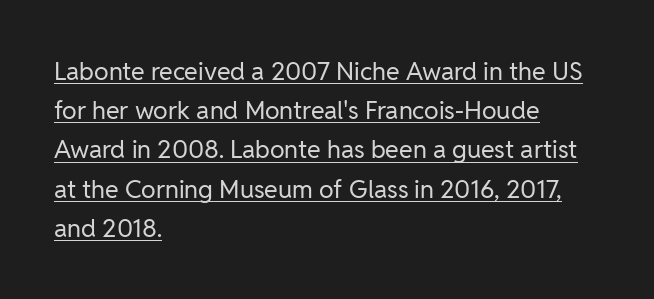
The image shows 25 px text type, upright; set left-aligned, normal line spacing (1.57x), normal letter spacing, underlined.
